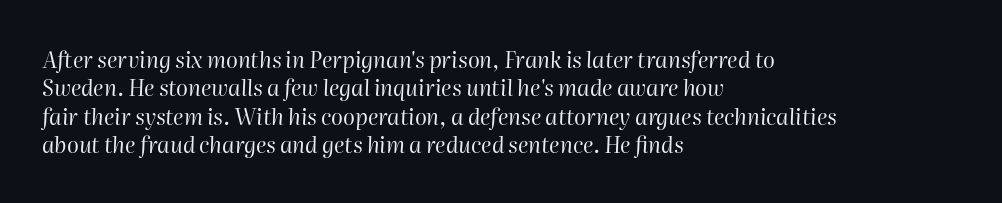
The image shows 22 px text type, italic (leaning right); set left-aligned, normal line spacing (1.29x), normal letter spacing, not underlined.
